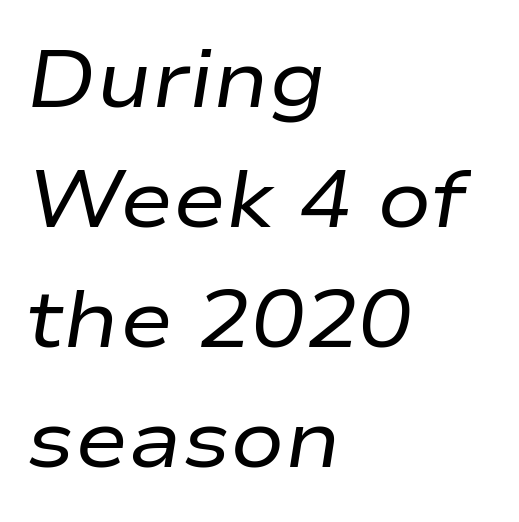
{"italic": "yes", "lean": "right", "slant_degrees": 9, "bold": "no", "weight": "regular", "width": "wide", "stroke_contrast": "low", "x_height": "medium", "monospaced": "no", "underline": "no", "align": "left", "line_spacing": "normal", "line_spacing_ratio": 1.5, "letter_spacing": "normal", "letter_spacing_em": 0.0, "glyph_px": 80}
